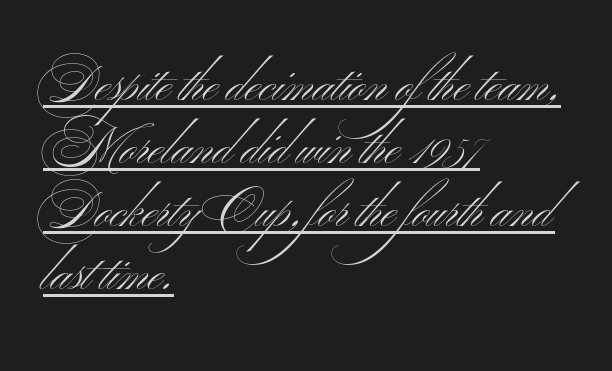
{"serif": "no", "bold": "no", "weight": "light", "width": "wide", "stroke_contrast": "medium", "x_height": "small", "monospaced": "no", "underline": "yes", "align": "left", "line_spacing": "normal", "line_spacing_ratio": 1.26, "letter_spacing": "normal", "letter_spacing_em": 0.0, "glyph_px": 50}
